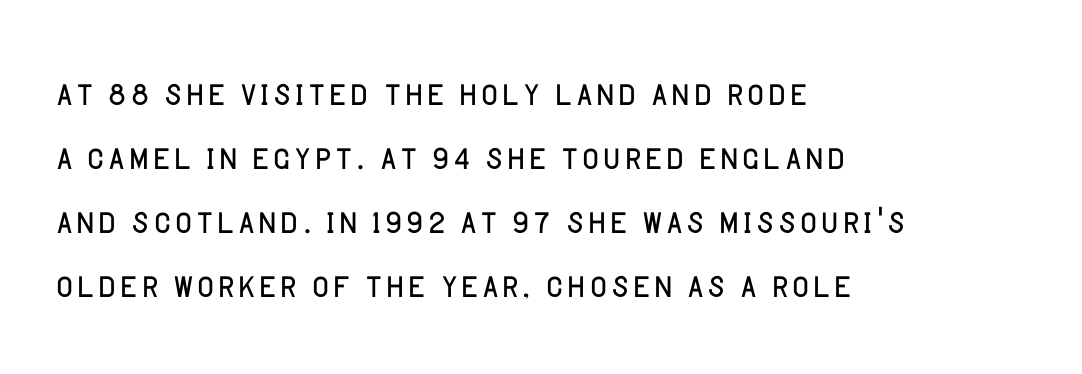
The image shows 46 px light sans-serif type, upright; set left-aligned, normal line spacing (1.39x), normal letter spacing, not underlined; low stroke contrast and a large x-height.
